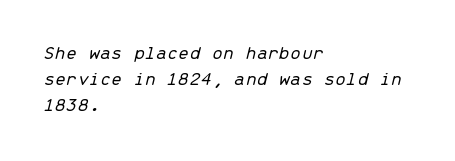
{"italic": "yes", "lean": "right", "slant_degrees": 13, "bold": "no", "underline": "no", "align": "left", "line_spacing": "normal", "line_spacing_ratio": 1.29, "letter_spacing": "normal", "letter_spacing_em": 0.0, "glyph_px": 20}
